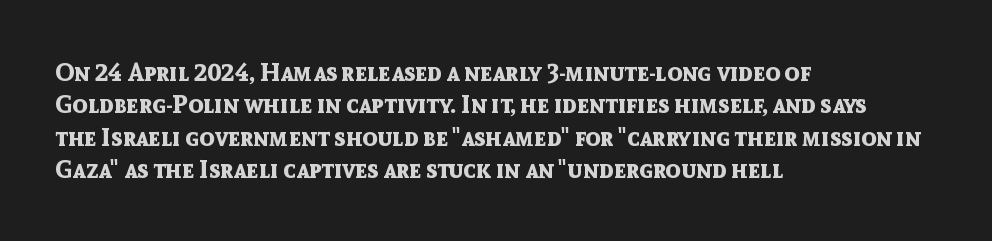
{"italic": "no", "bold": "yes", "underline": "no", "align": "left", "line_spacing": "normal", "line_spacing_ratio": 1.3, "letter_spacing": "normal", "letter_spacing_em": 0.0, "glyph_px": 25}
